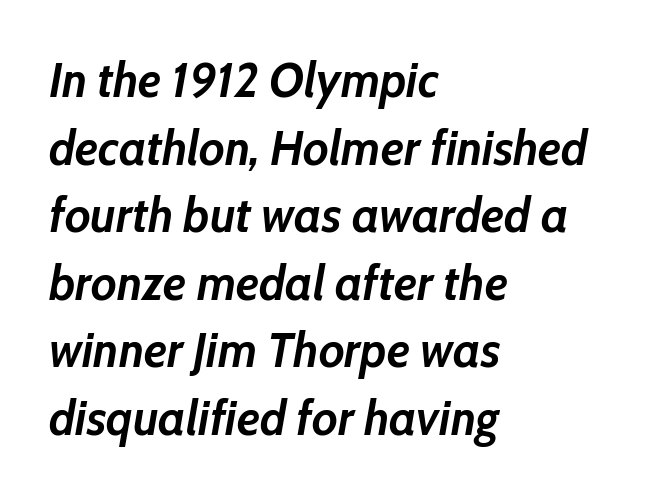
The text block is weighted toward the left margin, trailing off unevenly rightward. How would I describe the line gaps? Plain and ordinary. Is the type bold? Yes — the strokes are clearly thick and heavy. It's the slanting kind of type.
